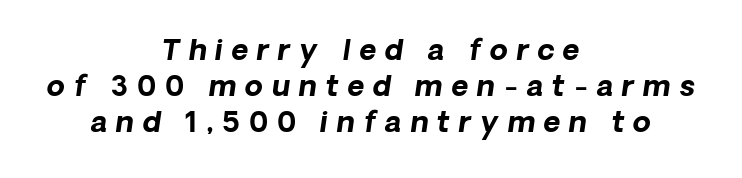
Q: Is the text bold? A: Yes.
Q: Is the text italic (slanted)? A: Yes, it leans right by about 8 degrees.
Q: Is the text underlined? A: No.
Q: How is the paragraph aligned? A: Centered.
Q: Is the spacing between letters normal or unusually wide? A: Unusually wide.
Q: Width (condensed, normal, or wide)? A: Normal.
Q: Stroke contrast? A: Low.
Q: x-height? A: Medium.
Q: Monospaced? A: No.
